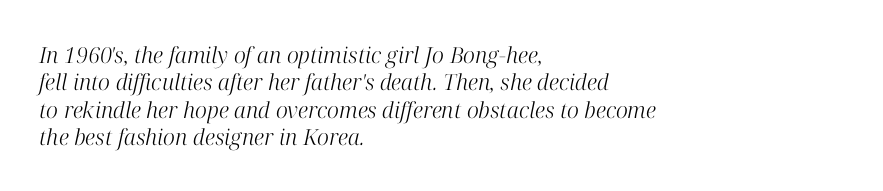
{"italic": "yes", "lean": "right", "slant_degrees": 12, "bold": "no", "underline": "no", "align": "left", "line_spacing_ratio": 1.24, "letter_spacing": "normal", "letter_spacing_em": 0.0, "glyph_px": 22}
